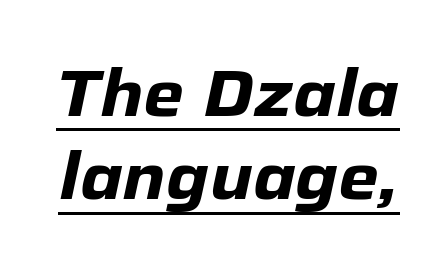
Q: Is the text bold? A: Yes.
Q: Is the text italic (slanted)? A: Yes, it leans right by about 12 degrees.
Q: Is the text underlined? A: Yes.
Q: Is the spacing between letters normal or unusually wide? A: Normal.
Q: Is the spacing between lines tight, normal or loose? A: Normal.
Q: Width (condensed, normal, or wide)? A: Normal.
Q: Stroke contrast? A: Low.
Q: x-height? A: Medium.
Q: Monospaced? A: No.
